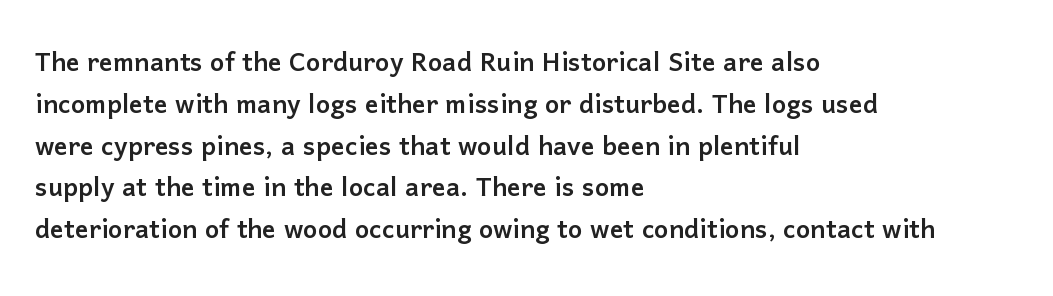
The image shows 34 px sans-serif type, upright; set left-aligned, line spacing 1.23x, normal letter spacing, not underlined; low stroke contrast and a medium x-height.
